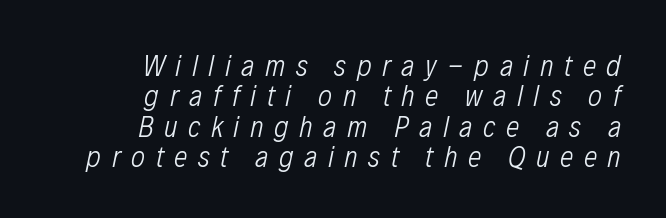
Q: Is the text bold? A: No.
Q: Is the text italic (slanted)? A: Yes, it leans right by about 12 degrees.
Q: Is the text underlined? A: No.
Q: How is the paragraph aligned? A: Right-aligned.
Q: Is the spacing between letters normal or unusually wide? A: Unusually wide.
Q: Is the spacing between lines tight, normal or loose? A: Tight.
Q: Width (condensed, normal, or wide)? A: Condensed.
Q: Stroke contrast? A: Low.
Q: x-height? A: Medium.
Q: Monospaced? A: No.
